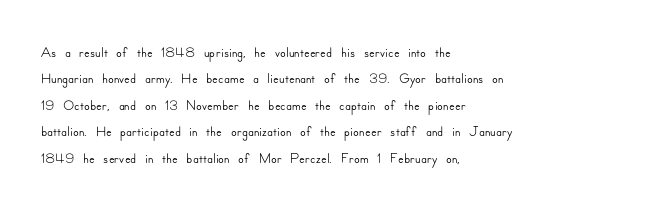
Q: Is the text italic (slanted)? A: No, it is upright.
Q: Is the text underlined? A: No.
Q: How is the paragraph aligned? A: Left-aligned.
Q: Is the spacing between letters normal or unusually wide? A: Normal.
Q: Is the spacing between lines tight, normal or loose? A: Normal.
